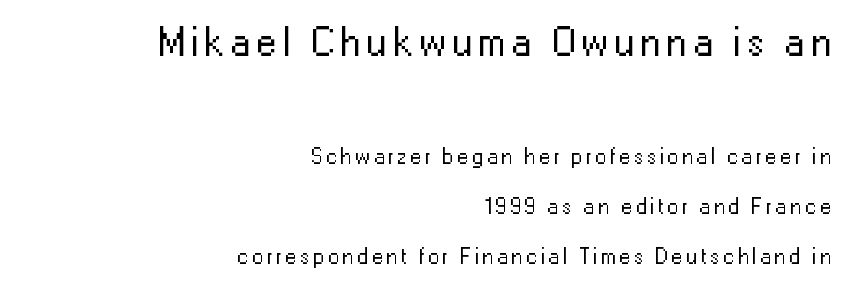
Q: Is the text bold? A: No.
Q: Is the text italic (slanted)? A: No, it is upright.
Q: Is the typeface a serif or a sans-serif typeface? A: Sans-serif.
Q: Is the text underlined? A: No.
Q: How is the paragraph aligned? A: Right-aligned.
Q: Is the spacing between lines tight, normal or loose? A: Loose.
Q: Which block of text is set in a larger size, the first (top) or the second (bottom)? A: The first (top) one.
Q: Width (condensed, normal, or wide)? A: Normal.
Q: Stroke contrast? A: Low.
Q: x-height? A: Medium.
Q: Monospaced? A: No.
